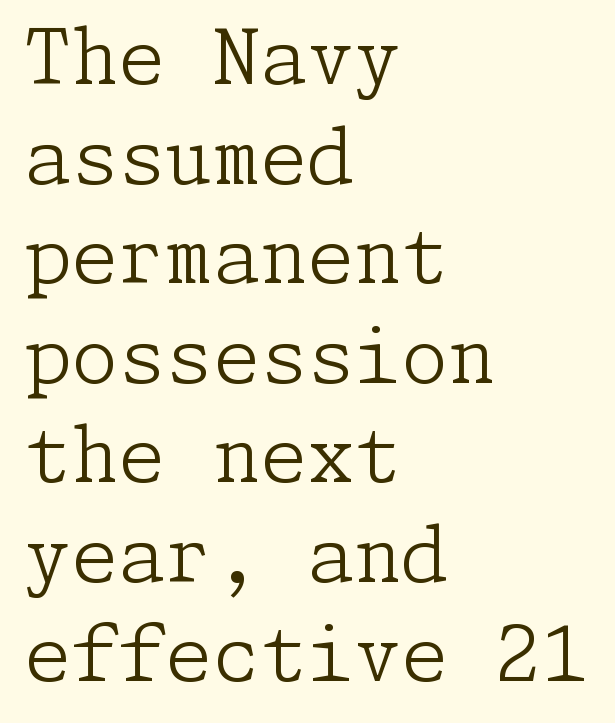
The image shows 76 px light serif type, upright; set left-aligned, normal line spacing (1.31x), normal letter spacing, not underlined; low stroke contrast and a medium x-height.
